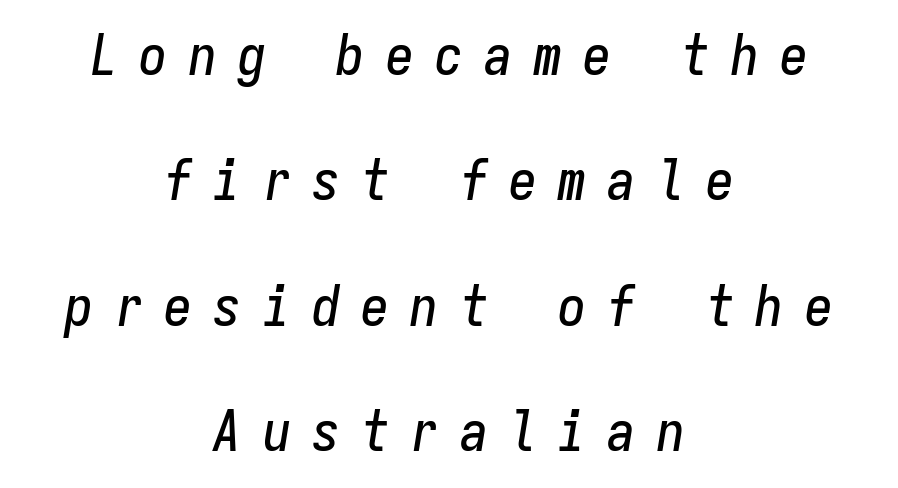
The image shows 56 px condensed type, italic (leaning right), monospaced; set centered, loose line spacing (2.24x), unusually wide letter spacing (+0.38 em), not underlined; low stroke contrast and a medium x-height.
